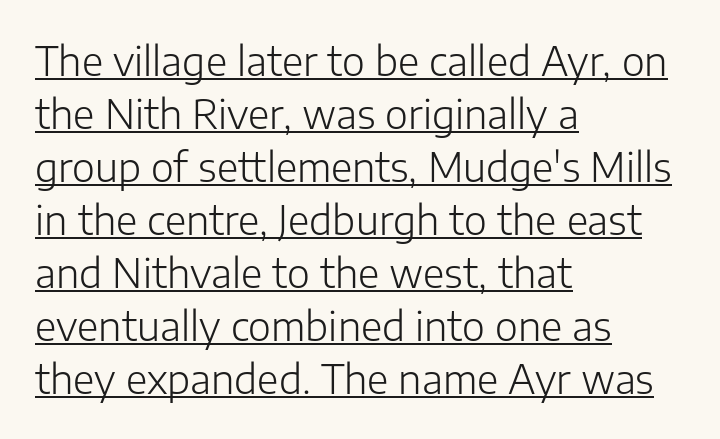
The image shows 39 px light sans-serif type, upright; set left-aligned, normal line spacing (1.36x), normal letter spacing, underlined; low stroke contrast and a medium x-height.
